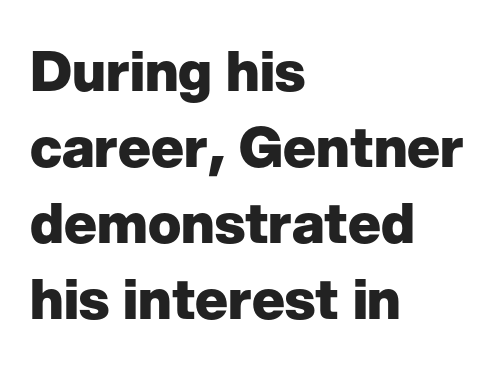
Summary of vertical rhythm: regular, with standard interline spacing. A roman cut, with each character standing at attention. Nobody drew a line under any word here. Think of a printed novel: that variable character pitch is what you see here. Serif or sans? Sans — the stroke terminals are bare.
